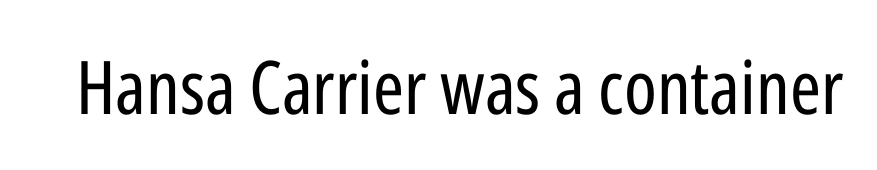
Observe the absence of serifs on each vertical stroke in this sample. Caption: standard tracking, unaltered. Unlike italic type, these characters show no tilt at all. The gap between lines stays unmarked. Varying glyph widths throughout — classic text-font behaviour. A quiet, ordinary-to-light weight characterises the typeface.
